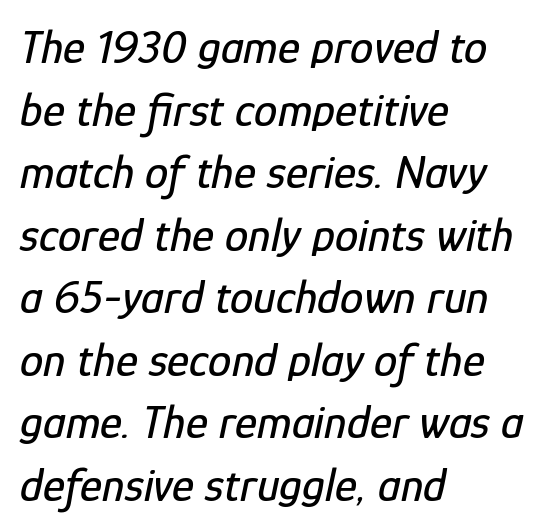
The image shows 47 px condensed type, italic (leaning right); set left-aligned, normal line spacing (1.33x), normal letter spacing, not underlined; low stroke contrast and a medium x-height.
